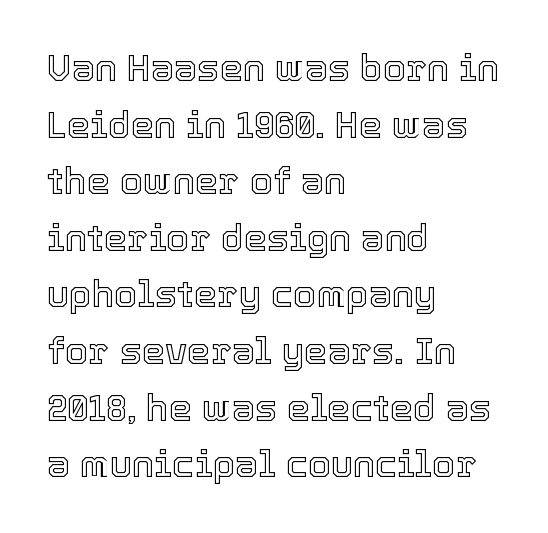
{"italic": "no", "width": "normal", "x_height": "medium", "monospaced": "no", "underline": "no", "align": "left", "line_spacing": "normal", "line_spacing_ratio": 1.53, "letter_spacing": "normal", "letter_spacing_em": 0.0, "glyph_px": 37}
